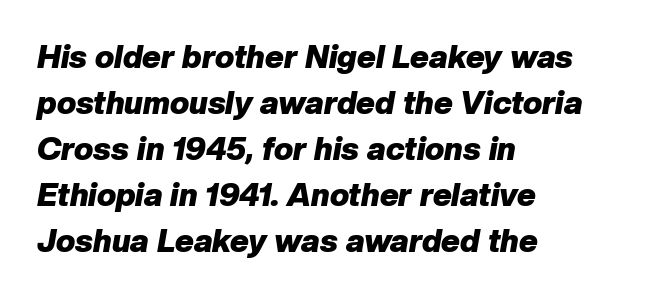
Each new line begins a customary step beneath the previous one. Casual observation: everything's shoved over to the left. Heavy, bold letterforms. Beneath every word, the page is bare. Do the characters align in a grid? No, the font is proportional. The rendering keeps characters at their native spacing.
